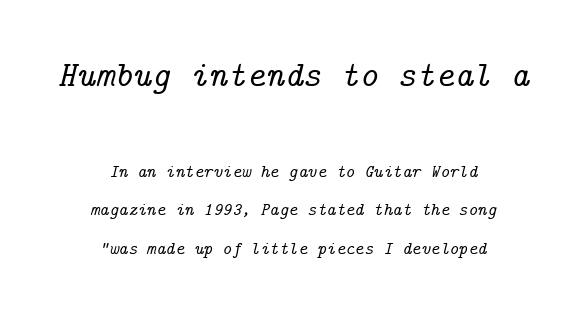
Each new line begins a long way beneath the previous one. The passage shown has conventional tracking throughout. Look at the glyph heights: the upper group is clearly the bigger setting. The letters carry serifs — small finishing strokes at the ends of their stems. The lines in this sample share a center point and differ in where they start and stop.
